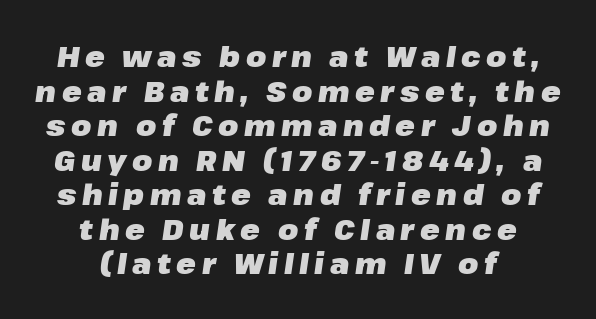
The image shows 29 px heavy type, italic (leaning right); set centered, line spacing 1.19x, not underlined; low stroke contrast and a medium x-height.
